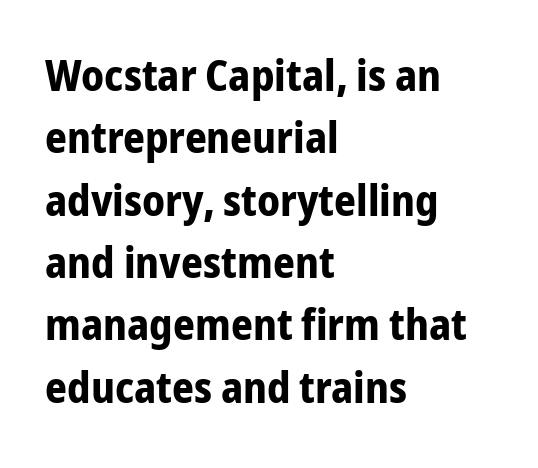
Q: Is the text bold? A: Yes.
Q: Is the text italic (slanted)? A: No, it is upright.
Q: Is the typeface a serif or a sans-serif typeface? A: Sans-serif.
Q: Is the text underlined? A: No.
Q: How is the paragraph aligned? A: Left-aligned.
Q: Is the spacing between letters normal or unusually wide? A: Normal.
Q: Is the spacing between lines tight, normal or loose? A: Normal.
Q: Width (condensed, normal, or wide)? A: Condensed.
Q: Stroke contrast? A: Low.
Q: x-height? A: Medium.
Q: Monospaced? A: No.
